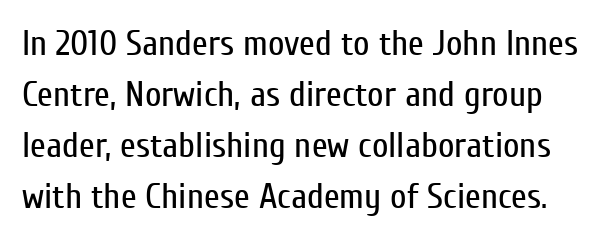
Q: Is the text bold? A: No.
Q: Is the text italic (slanted)? A: No, it is upright.
Q: Is the typeface a serif or a sans-serif typeface? A: Sans-serif.
Q: Is the text underlined? A: No.
Q: Is the spacing between letters normal or unusually wide? A: Normal.
Q: Is the spacing between lines tight, normal or loose? A: Normal.
Q: Width (condensed, normal, or wide)? A: Condensed.
Q: Stroke contrast? A: Low.
Q: x-height? A: Medium.
Q: Monospaced? A: No.
